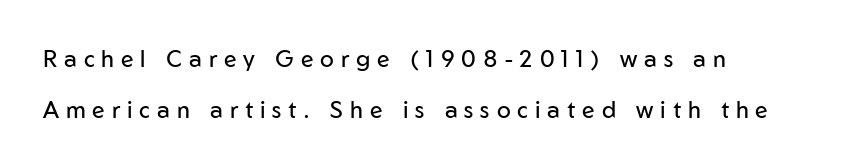
The lettering stays uniformly vertical, giving the passage a roman look. Summary of vertical rhythm: relaxed, with wide interline spacing. Between one letter and the next there's a generous, obvious gap. Clear beneath every line of the passage. This reads as an unemphasized weight, regular at the heaviest.
